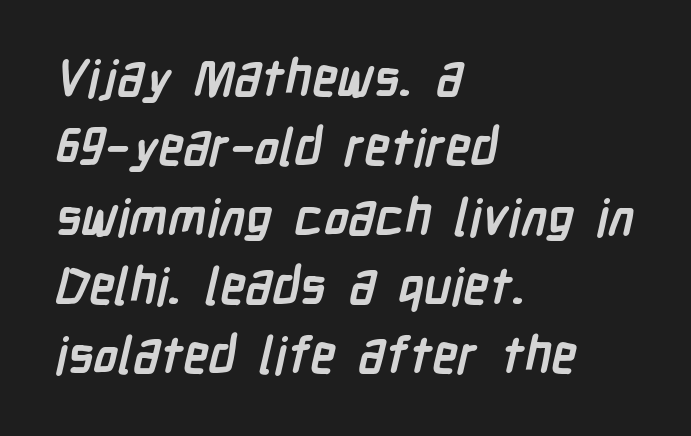
{"serif": "no", "bold": "yes", "weight": "semibold", "width": "condensed", "stroke_contrast": "low", "x_height": "medium", "monospaced": "no", "underline": "no", "align": "left", "line_spacing": "normal", "line_spacing_ratio": 1.36, "letter_spacing": "normal", "letter_spacing_em": 0.0, "glyph_px": 51}
